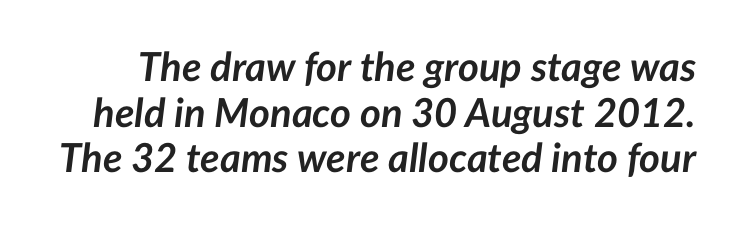
Students, observe: this is what under-led, compact text looks like. Students, this is bold: see how much ink each stroke carries. The rendering applies a slant to the glyphs. Glance below the letters and you will spot only blank space. Proportional: the letters do not fall into vertical columns.
